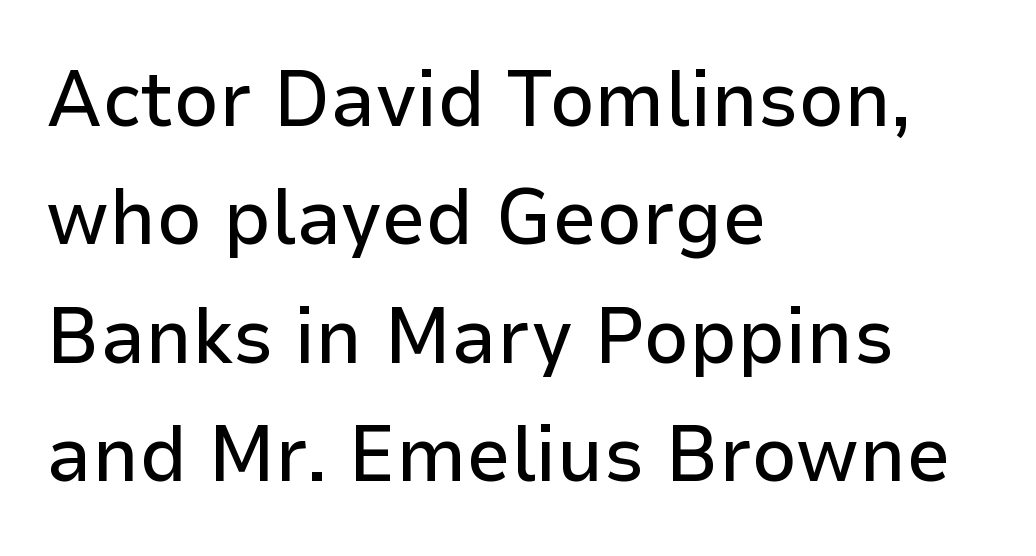
{"serif": "no", "italic": "no", "width": "normal", "stroke_contrast": "low", "x_height": "medium", "monospaced": "no", "underline": "no", "align": "left", "line_spacing": "normal", "line_spacing_ratio": 1.5, "letter_spacing": "normal", "letter_spacing_em": 0.0, "glyph_px": 79}
